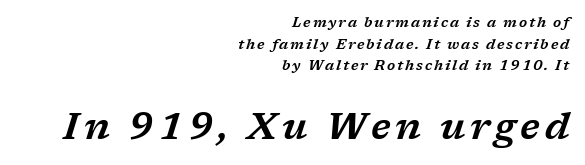
{"serif": "yes", "italic": "yes", "lean": "right", "slant_degrees": 17, "width": "wide", "stroke_contrast": "low", "x_height": "medium", "monospaced": "no", "underline": "no", "align": "right", "line_spacing": "normal", "line_spacing_ratio": 1.55, "larger_block": "second", "size_ratio": 2.64, "glyph_px": 37}
